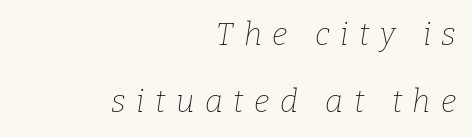
{"serif": "yes", "italic": "yes", "lean": "right", "slant_degrees": 9, "bold": "no", "weight": "thin", "width": "normal", "stroke_contrast": "low", "x_height": "medium", "monospaced": "no", "underline": "no", "align": "right", "line_spacing": "loose", "line_spacing_ratio": 2.15, "letter_spacing": "wide", "letter_spacing_em": 0.34, "glyph_px": 31}
